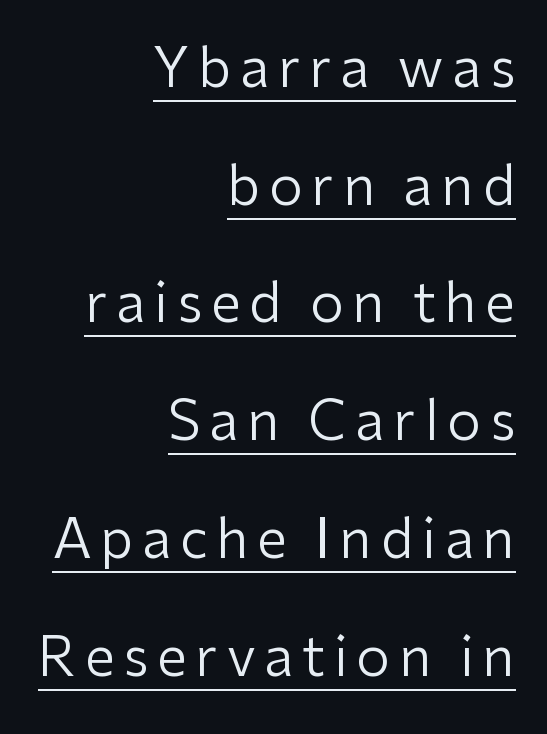
The image shows 54 px regular-weight sans-serif type, upright; set right-aligned, loose line spacing (2.18x), underlined; low stroke contrast and a medium x-height.
